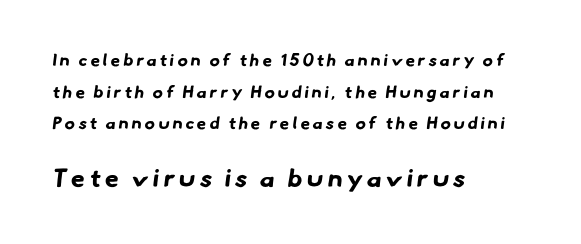
Alignment: flush left. The designer gave the closing block more size than the opening block. Heavy-handed strokes throughout: this text is bold. The gap between lines stays unmarked.
